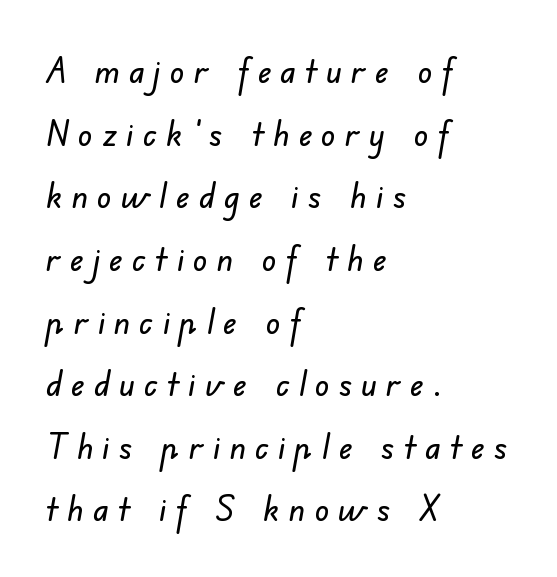
Q: Is the typeface a serif or a sans-serif typeface? A: Sans-serif.
Q: Is the text underlined? A: No.
Q: How is the paragraph aligned? A: Left-aligned.
Q: Is the spacing between letters normal or unusually wide? A: Unusually wide.
Q: Width (condensed, normal, or wide)? A: Normal.
Q: Stroke contrast? A: Low.
Q: x-height? A: Small.
Q: Monospaced? A: No.
